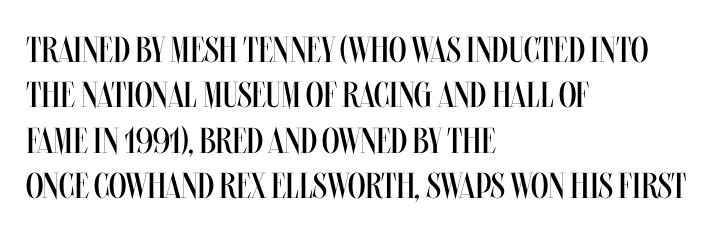
The rendering keeps characters at their native spacing. Compared with a centered layout, this one pins lines to the left instead. Each letter keeps its own natural width here, so spacing adapts to shape. The leading is moderate, giving the passage an even texture.
